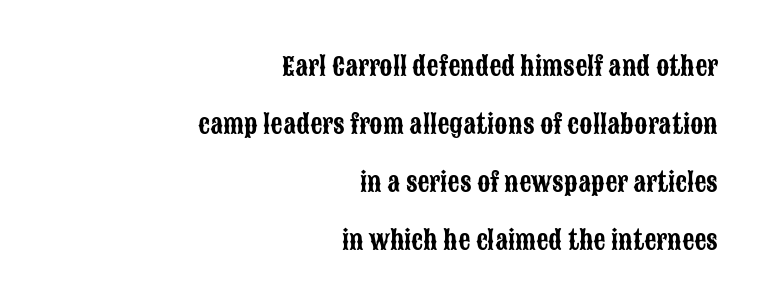
Q: Is the text italic (slanted)? A: No, it is upright.
Q: Is the text underlined? A: No.
Q: How is the paragraph aligned? A: Right-aligned.
Q: Is the spacing between letters normal or unusually wide? A: Normal.
Q: Is the spacing between lines tight, normal or loose? A: Loose.
